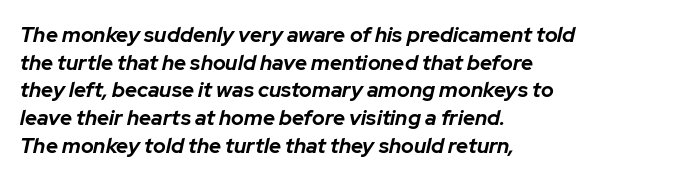
The image shows 21 px bold type, italic (leaning right); set left-aligned, normal line spacing (1.32x), normal letter spacing, not underlined.
